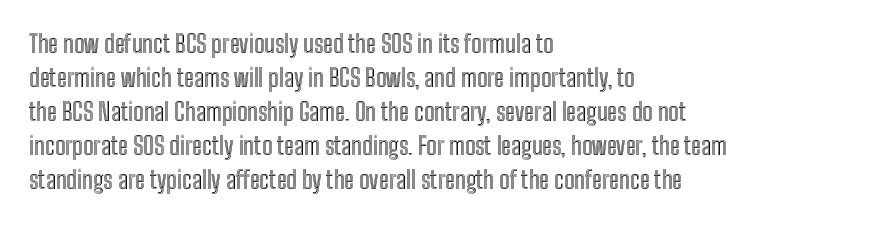
Each word holds together tightly as a unit, with standard inter-letter gaps. Horizontally, the lines are justified to the leading edge only. Check the space under the baseline: it is left empty. Leading matches the norm, producing a regular column.
